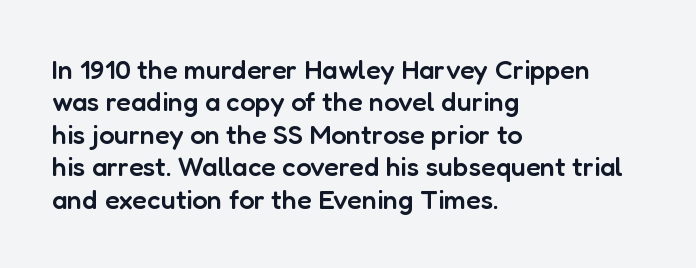
Beneath every word, the page is bare. A somewhat darkened texture: the type is semibold rather than bold. The axis of the letterforms is exactly vertical. Words appear dense and cohesive because spacing is normal.
